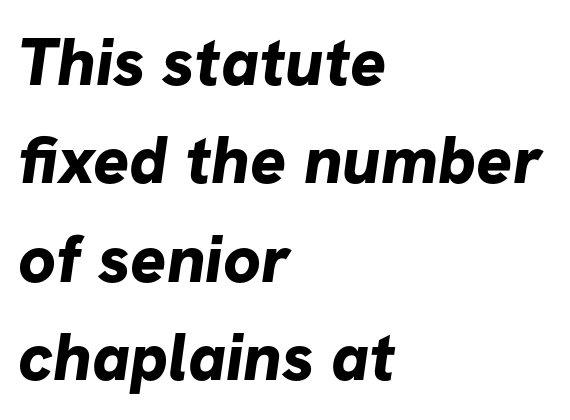
Proportional: the letters do not fall into vertical columns. In terms of letterform style, serifs are entirely absent. Short note: letters normally spaced. Descenders hang freely into open space. The paragraph has a hard left edge and a soft right edge. The typesetting leans heavy: a genuine bold.
